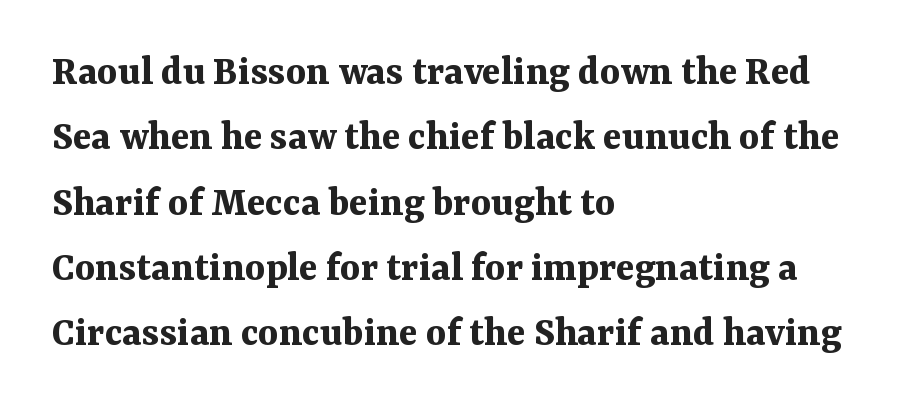
{"serif": "yes", "italic": "no", "bold": "yes", "weight": "bold", "width": "normal", "stroke_contrast": "medium", "x_height": "medium", "monospaced": "no", "underline": "no", "align": "left", "line_spacing": "normal", "line_spacing_ratio": 1.52, "letter_spacing": "normal", "letter_spacing_em": 0.0, "glyph_px": 43}
